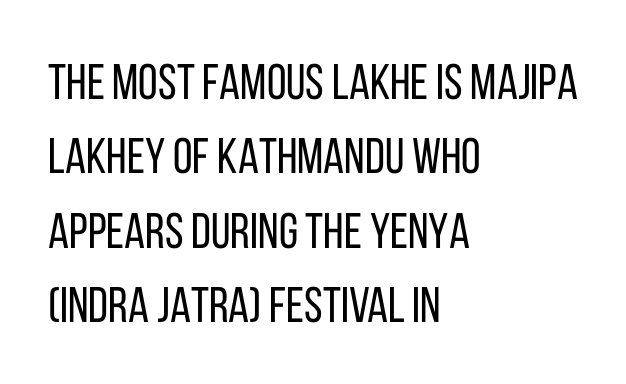
Is this a sans? Yes — the strokes have no serifs. In terms of letterspacing, this is plain default setting. Proportional: the letters do not fall into vertical columns. Just letters on the line, the space beneath them empty. Compared with typical paragraphs, the rows here are spaced about the same. Every character sits straight up, as roman type does.
